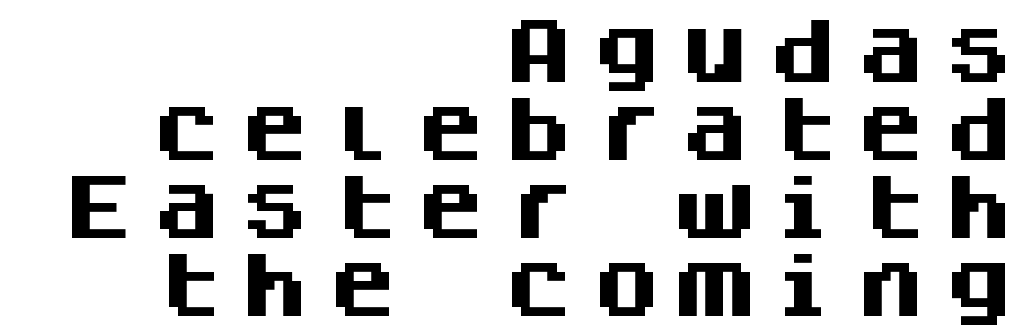
Letter spacing: wide. Letterform terminals end flat and unadorned throughout the passage. The designer dialed line spacing down below the default. The letters march in equal steps, a hallmark of fixed-pitch type. Descender tails drop into unmarked territory. The text block is weighted toward the right margin, trailing off unevenly leftward.
